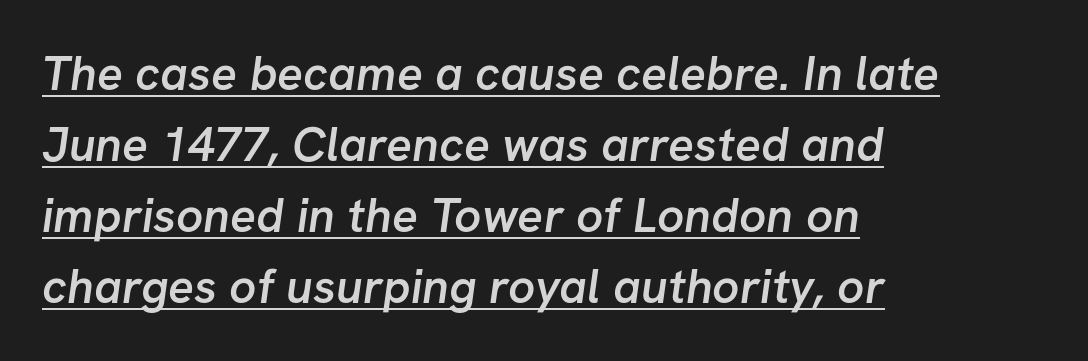
{"serif": "no", "bold": "semi", "weight": "semibold", "width": "normal", "stroke_contrast": "low", "x_height": "medium", "monospaced": "no", "underline": "yes", "align": "left", "line_spacing": "normal", "line_spacing_ratio": 1.48, "letter_spacing": "normal", "letter_spacing_em": 0.0, "glyph_px": 48}
